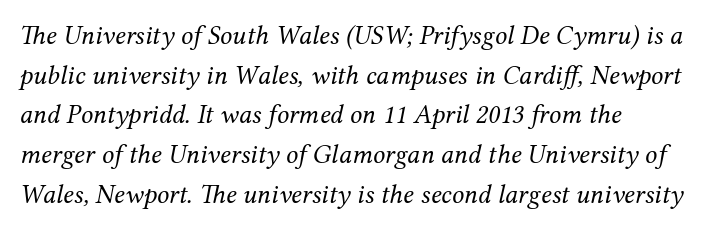
Each stroke keeps to a modest, everyday thickness or less. Glyph-to-glyph distance matches everyday printed text. Left-aligned paragraph, ragged on the right. Rendered with sloped, italic letterforms.
